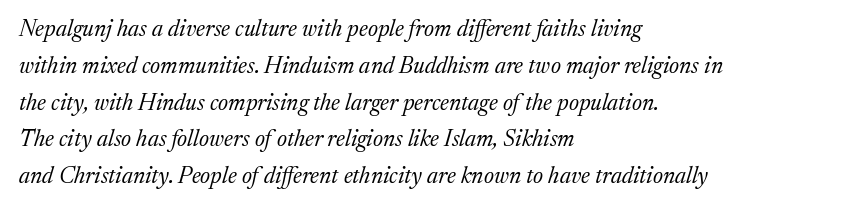
{"italic": "yes", "lean": "right", "slant_degrees": 17, "bold": "no", "underline": "no", "align": "left", "line_spacing": "normal", "line_spacing_ratio": 1.6, "letter_spacing": "normal", "letter_spacing_em": 0.0, "glyph_px": 23}
